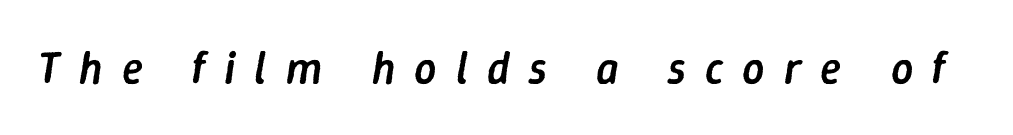
The image shows 44 px semibold type, italic (leaning right); set unusually wide letter spacing (+0.43 em), not underlined; low stroke contrast and a medium x-height.
